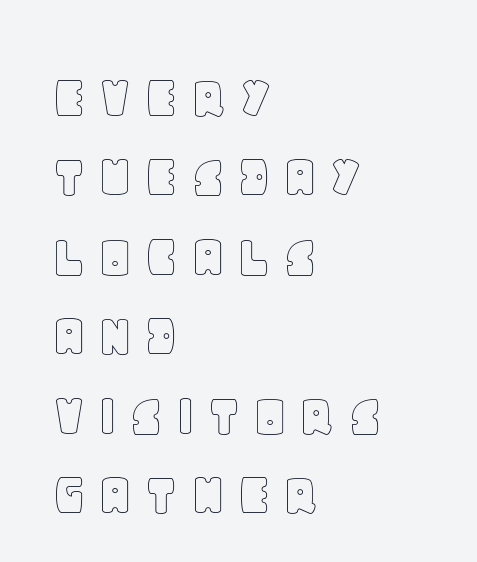
Q: Is the text italic (slanted)? A: No, it is upright.
Q: Is the text underlined? A: No.
Q: How is the paragraph aligned? A: Left-aligned.
Q: Is the spacing between lines tight, normal or loose? A: Normal.
Q: Width (condensed, normal, or wide)? A: Normal.
Q: x-height? A: Large.
Q: Monospaced? A: No.
